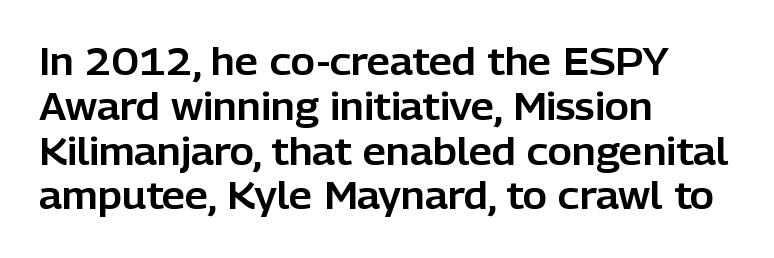
{"serif": "no", "italic": "no", "width": "normal", "stroke_contrast": "low", "x_height": "medium", "monospaced": "no", "underline": "no", "align": "left", "line_spacing_ratio": 1.21, "letter_spacing": "normal", "letter_spacing_em": 0.0, "glyph_px": 37}
